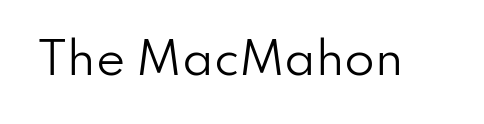
The image shows 44 px regular-weight sans-serif type, upright; set normal letter spacing, not underlined; low stroke contrast and a small x-height.
